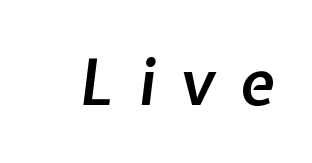
Q: Is the text bold? A: Semi-bold.
Q: Is the text italic (slanted)? A: Yes, it leans right by about 7 degrees.
Q: Is the text underlined? A: No.
Q: Is the spacing between letters normal or unusually wide? A: Unusually wide.
Q: Width (condensed, normal, or wide)? A: Normal.
Q: Stroke contrast? A: Low.
Q: x-height? A: Medium.
Q: Monospaced? A: No.
